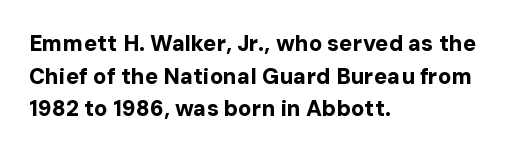
The image shows 22 px bold type, upright; set left-aligned, normal line spacing (1.48x), normal letter spacing, not underlined.
